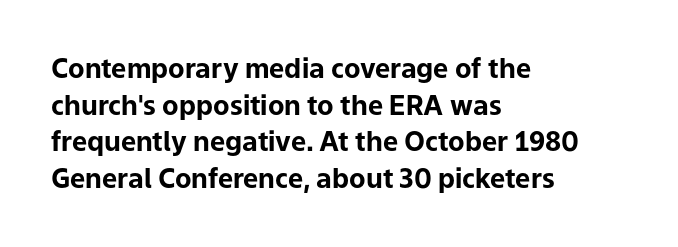
{"italic": "no", "bold": "yes", "underline": "no", "align": "left", "line_spacing": "normal", "line_spacing_ratio": 1.36, "letter_spacing": "normal", "letter_spacing_em": 0.0, "glyph_px": 27}
